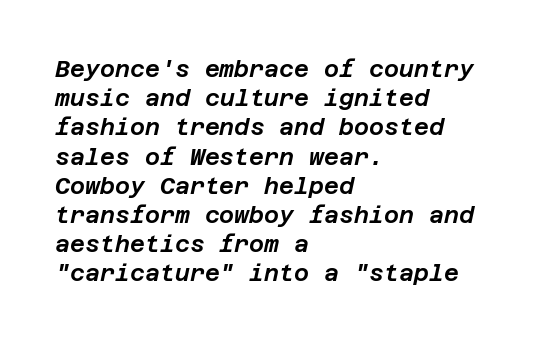
{"italic": "yes", "lean": "right", "slant_degrees": 12, "underline": "no", "align": "left", "line_spacing": "normal", "line_spacing_ratio": 1.27, "letter_spacing": "normal", "letter_spacing_em": 0.0, "glyph_px": 23}
